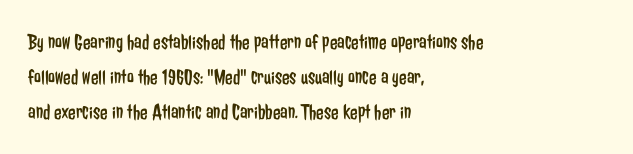
Every stem runs plumb, perpendicular to the baseline. Ink coverage per letter is moderate at most. Does extra space separate the letters? No, they use regular spacing. Line starts are locked; line ends wander. If you measured baseline to baseline, you'd find a middling distance.
